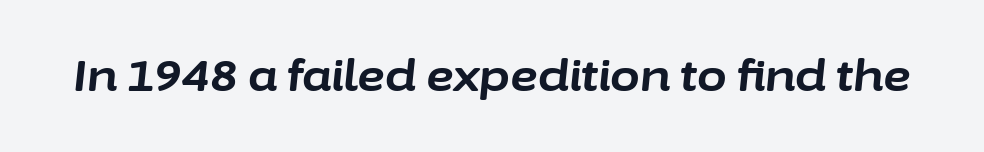
The text carries the slant typical of an italic or oblique font. A full-strength bold gives these letters their thick strokes. A typesetter would call this zero additional tracking. The space beneath each line is pristine and unruled. Spacing verdict: proportional, widths tailored to each character.
